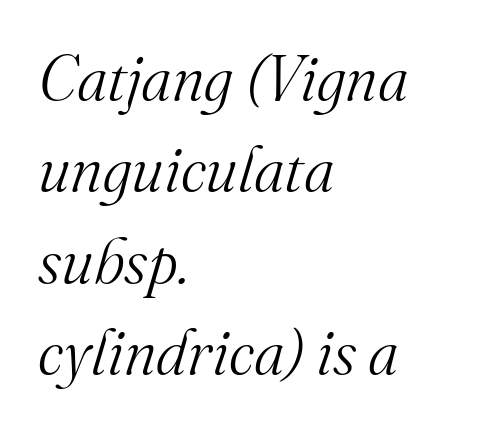
The image shows 63 px light serif type, italic (leaning right); set left-aligned, normal line spacing (1.45x), normal letter spacing, not underlined; medium stroke contrast and a small x-height.
